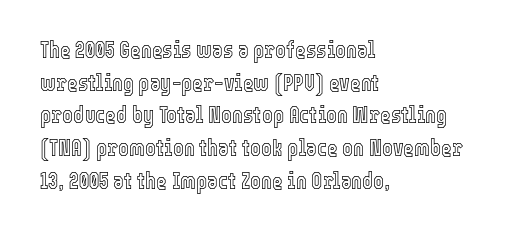
{"italic": "no", "underline": "no", "align": "left", "line_spacing": "normal", "line_spacing_ratio": 1.42, "letter_spacing": "normal", "letter_spacing_em": 0.0, "glyph_px": 23}
